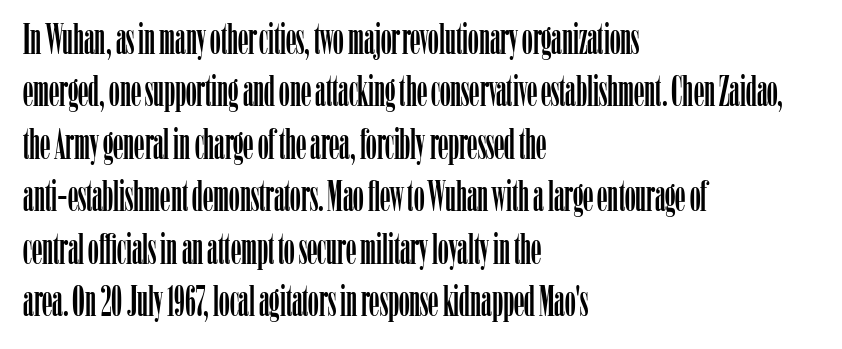
{"serif": "yes", "italic": "no", "width": "condensed", "stroke_contrast": "low", "x_height": "medium", "monospaced": "no", "underline": "no", "align": "left", "line_spacing": "normal", "line_spacing_ratio": 1.25, "letter_spacing": "normal", "letter_spacing_em": 0.0, "glyph_px": 42}
